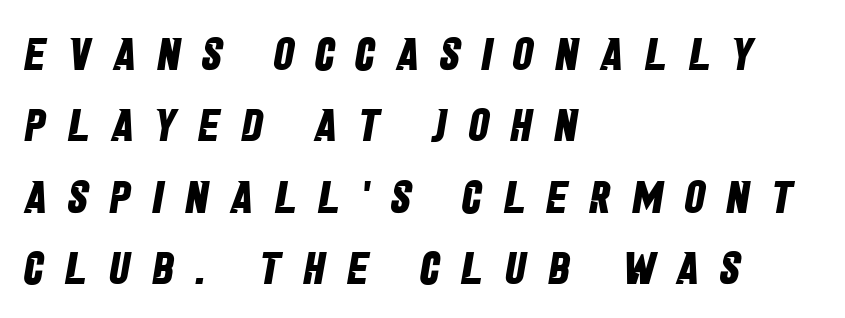
{"serif": "no", "bold": "yes", "weight": "bold", "width": "condensed", "stroke_contrast": "low", "x_height": "large", "monospaced": "no", "underline": "no", "align": "left", "line_spacing": "normal", "line_spacing_ratio": 1.55, "letter_spacing": "wide", "letter_spacing_em": 0.47, "glyph_px": 46}
